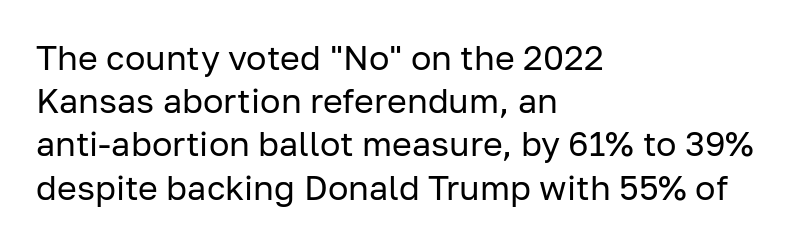
The image shows 34 px regular-weight sans-serif type, upright; set left-aligned, normal line spacing (1.27x), normal letter spacing, not underlined; low stroke contrast and a medium x-height.
